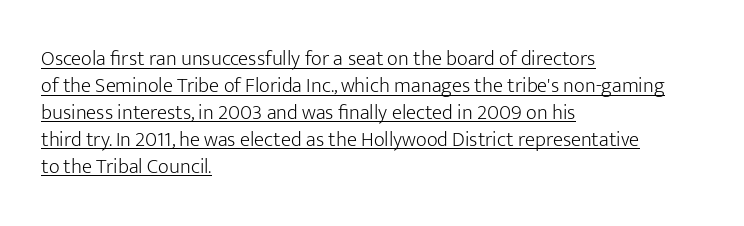
{"italic": "no", "bold": "no", "underline": "yes", "align": "left", "line_spacing": "normal", "line_spacing_ratio": 1.28, "letter_spacing": "normal", "letter_spacing_em": 0.0, "glyph_px": 21}
